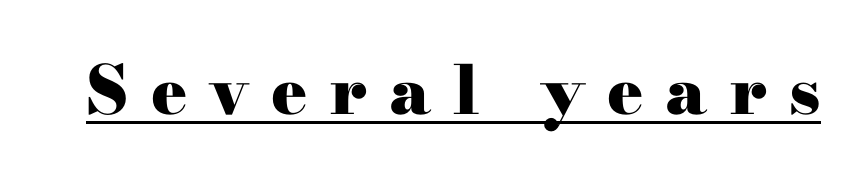
Emphasis by weight is at full strength: bold. Does extra space separate the letters? Yes, quite a lot of it. Classification — serif. Italic? Not at all — the glyphs are vertical. This sample has the flowing, uneven cadence of proportional lettering.
